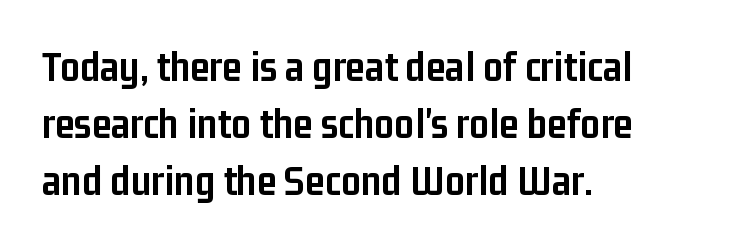
{"serif": "no", "italic": "no", "bold": "yes", "weight": "semibold", "width": "condensed", "stroke_contrast": "low", "x_height": "medium", "monospaced": "no", "underline": "no", "align": "left", "line_spacing": "normal", "line_spacing_ratio": 1.3, "letter_spacing": "normal", "letter_spacing_em": 0.0, "glyph_px": 44}
